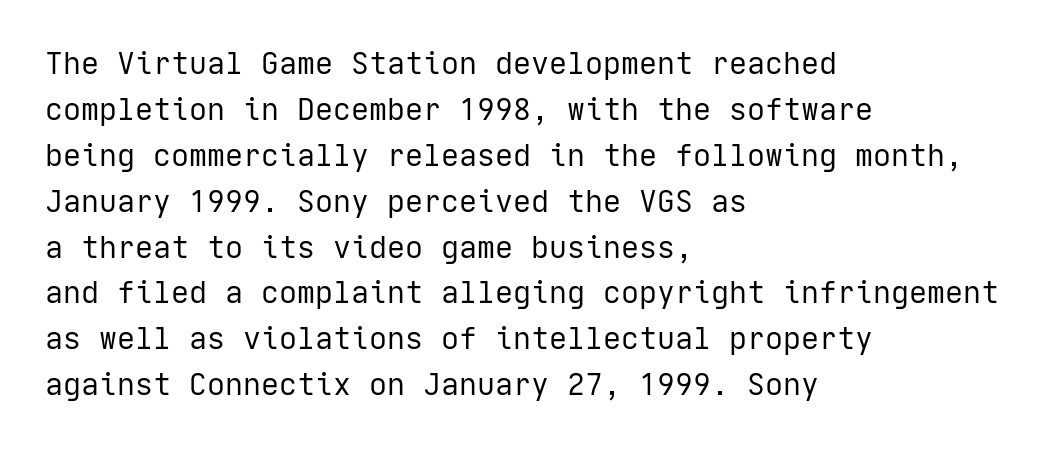
The image shows 30 px regular-weight sans-serif type, upright; set left-aligned, normal line spacing (1.53x), normal letter spacing, not underlined; low stroke contrast and a medium x-height.
